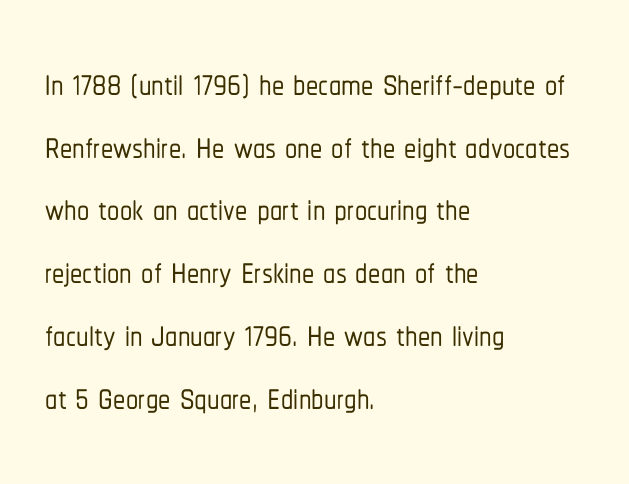
{"serif": "no", "italic": "no", "width": "condensed", "stroke_contrast": "low", "x_height": "medium", "monospaced": "no", "underline": "no", "align": "left", "line_spacing": "normal", "line_spacing_ratio": 1.28, "letter_spacing": "normal", "letter_spacing_em": 0.0, "glyph_px": 49}
